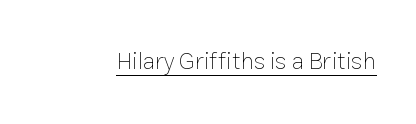
Underlined type. When letters stand straight like this, we call the style roman or upright. The line texture is even and compact thanks to regular tracking. The strokes carry an ordinary text weight at most.
